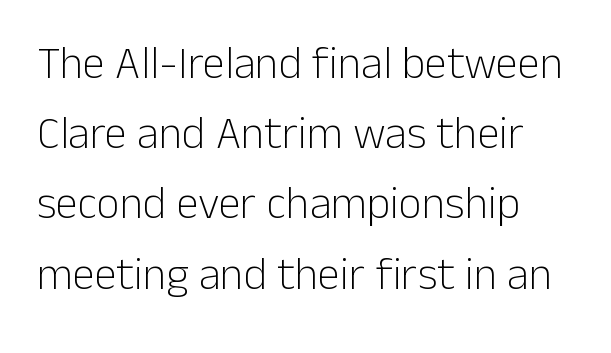
The string is rendered with underlining switched off. Caption: standard tracking, unaltered. Each letter keeps its own natural width here, so spacing adapts to shape. Stems here are at most as thick as an everyday book face. Note: no serifs on the glyphs. Style check: upright.
